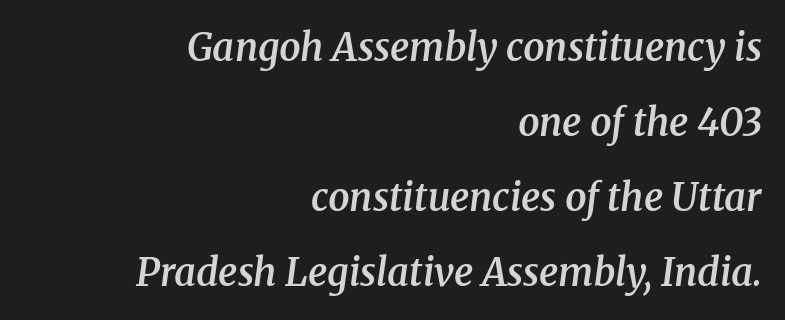
{"serif": "yes", "italic": "yes", "lean": "right", "slant_degrees": 8, "bold": "semi", "weight": "semibold", "width": "normal", "stroke_contrast": "medium", "x_height": "medium", "monospaced": "no", "underline": "no", "align": "right", "line_spacing": "loose", "line_spacing_ratio": 1.97, "letter_spacing": "normal", "letter_spacing_em": 0.0, "glyph_px": 38}
